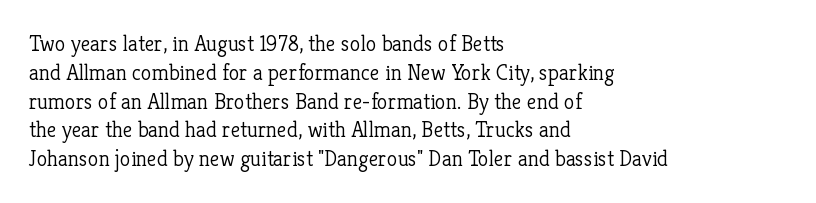
Q: Is the text bold? A: No.
Q: Is the text italic (slanted)? A: No, it is upright.
Q: Is the text underlined? A: No.
Q: How is the paragraph aligned? A: Left-aligned.
Q: Is the spacing between letters normal or unusually wide? A: Normal.
Q: Is the spacing between lines tight, normal or loose? A: Normal.
